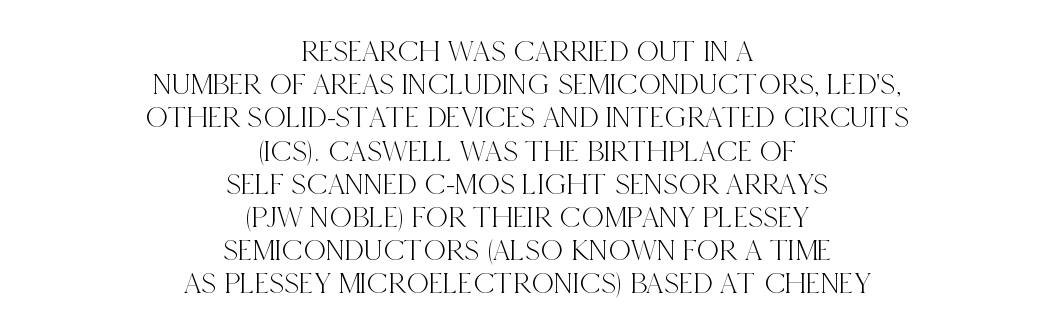
Teacher's note: observe the equal gaps on both sides — that is centered alignment. Do the letters lean? They stand straight. The face used here is proportionally spaced, like ordinary book or web type. Is this a sans? No — the strokes have serifs. The rendering uses a small line-height, squeezing the rows. Here the glyphs are tracked normally, forming tight word shapes.
